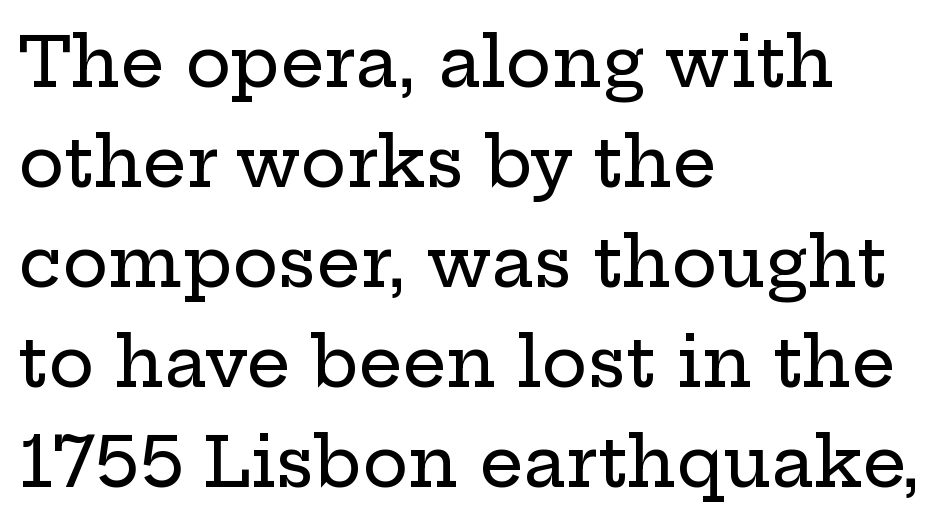
{"serif": "yes", "italic": "no", "width": "wide", "stroke_contrast": "low", "x_height": "medium", "monospaced": "no", "underline": "no", "align": "left", "line_spacing": "normal", "line_spacing_ratio": 1.45, "letter_spacing": "normal", "letter_spacing_em": 0.0, "glyph_px": 69}
